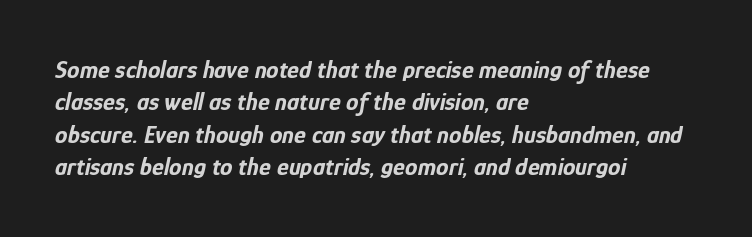
Leading matches the norm, producing a regular column. Thick stems and heavy bowls — unmistakably bold. When letters slant like this, we call the style italic. Spacing between characters is what you'd get straight out of the box. Every row of glyphs begins at an identical x-position on the left. This rendering features lettering with no underline.
